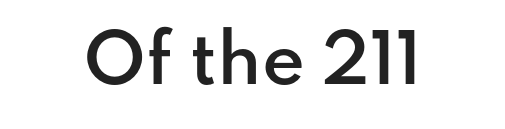
Q: Is the text bold? A: Semi-bold.
Q: Is the text italic (slanted)? A: No, it is upright.
Q: Is the typeface a serif or a sans-serif typeface? A: Sans-serif.
Q: Is the text underlined? A: No.
Q: Is the spacing between letters normal or unusually wide? A: Normal.
Q: Width (condensed, normal, or wide)? A: Normal.
Q: Stroke contrast? A: Low.
Q: x-height? A: Small.
Q: Monospaced? A: No.
